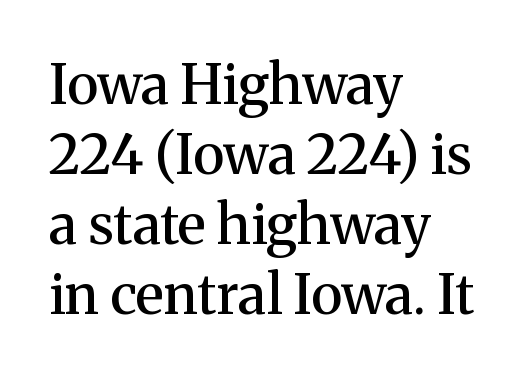
The image shows 55 px semibold serif type, upright; set left-aligned, normal line spacing (1.27x), normal letter spacing, not underlined; medium stroke contrast and a medium x-height.
